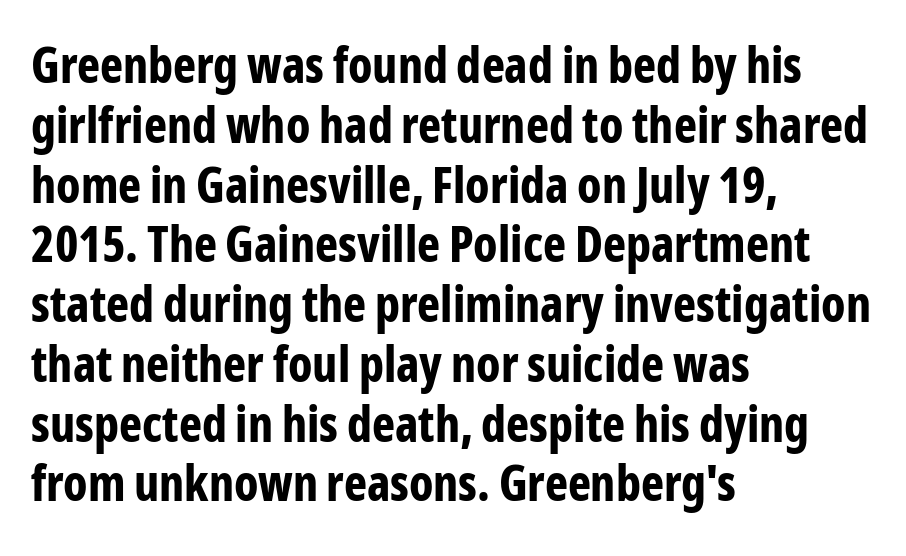
The image shows 49 px bold, condensed sans-serif type, upright; set left-aligned, line spacing 1.22x, normal letter spacing, not underlined; low stroke contrast and a medium x-height.
